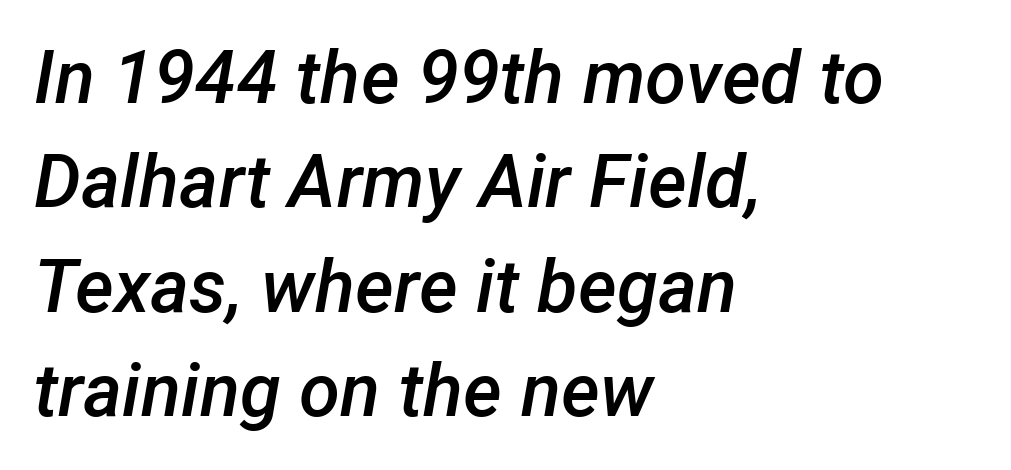
The image shows 74 px semibold type, italic (leaning right); set left-aligned, normal line spacing (1.41x), normal letter spacing, not underlined; low stroke contrast and a medium x-height.
